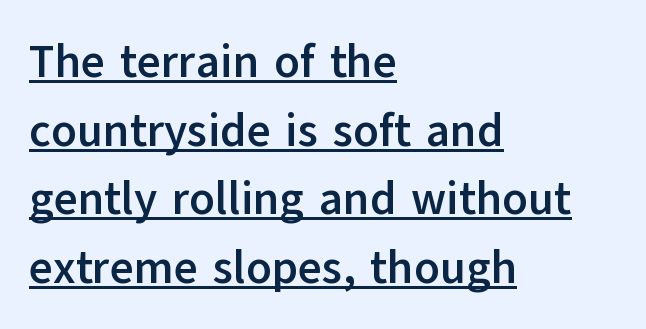
The image shows 46 px semibold sans-serif type, upright; set left-aligned, normal line spacing (1.49x), normal letter spacing, underlined; low stroke contrast and a medium x-height.
